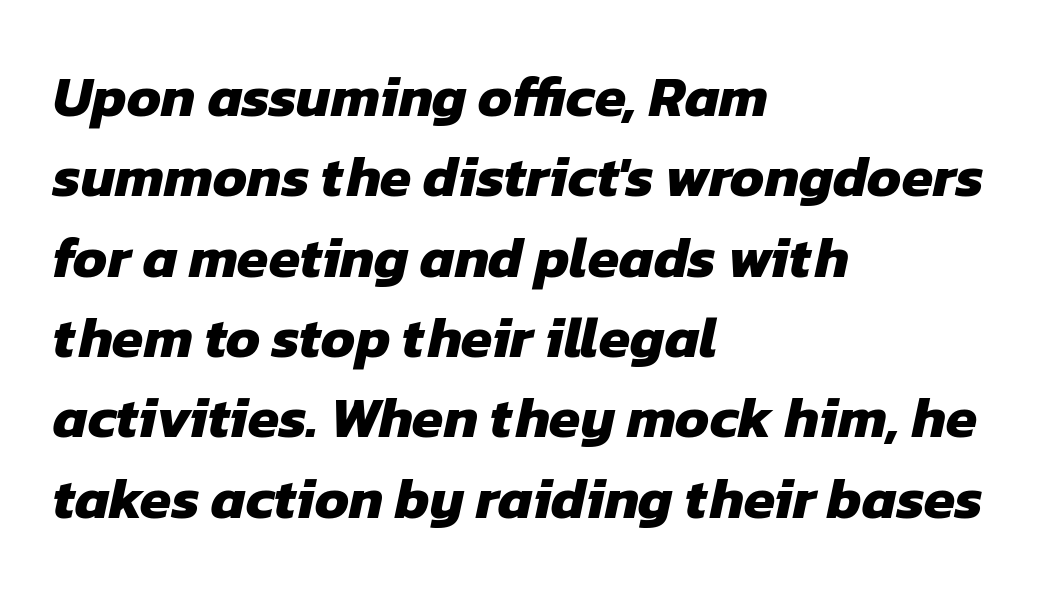
Note: no serifs on the glyphs. Do the characters align in a grid? No, the font is proportional. The ragged edge is on the right, which tells us the setting is flush left. This block has exactly the height ordinary leading produces. Weight check: bold — yes, fully. The face used here is rendered with its standard letterfit.
